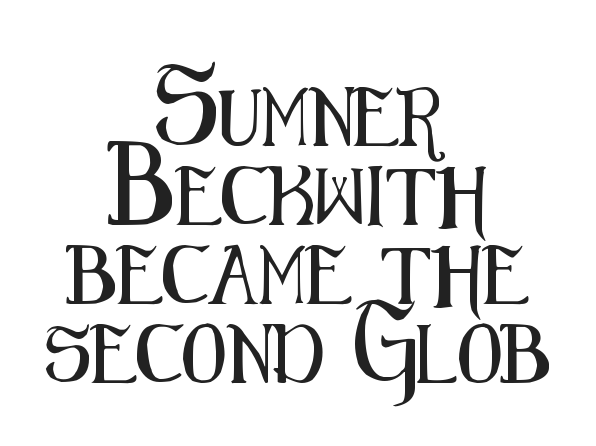
{"italic": "no", "width": "condensed", "stroke_contrast": "medium", "x_height": "medium", "monospaced": "no", "underline": "no", "align": "center", "line_spacing": "normal", "line_spacing_ratio": 1.36, "letter_spacing": "normal", "letter_spacing_em": 0.0, "glyph_px": 58}
